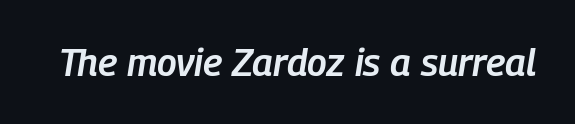
Q: Is the text bold? A: Semi-bold.
Q: Is the text italic (slanted)? A: Yes, it leans right by about 9 degrees.
Q: Is the text underlined? A: No.
Q: Is the spacing between letters normal or unusually wide? A: Normal.
Q: Width (condensed, normal, or wide)? A: Condensed.
Q: Stroke contrast? A: Low.
Q: x-height? A: Medium.
Q: Monospaced? A: No.
